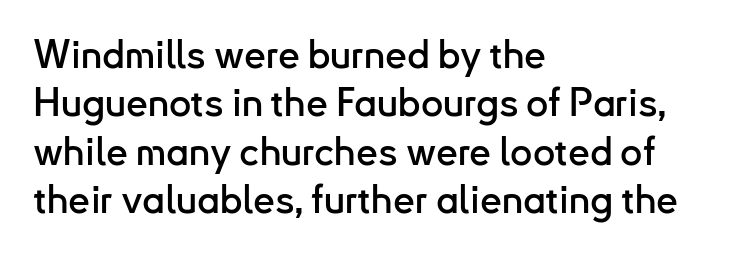
The image shows 39 px sans-serif type, upright; set left-aligned, line spacing 1.24x, normal letter spacing, not underlined; low stroke contrast and a small x-height.
